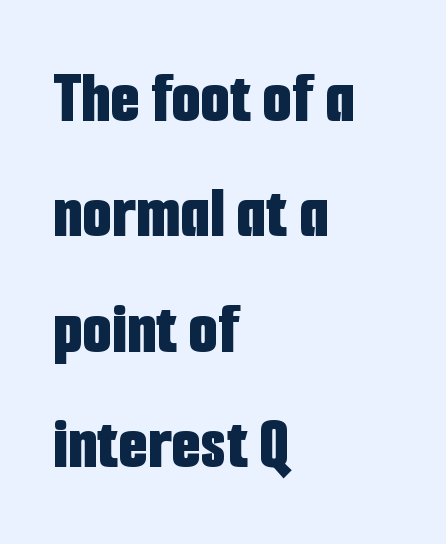
Q: Is the text bold? A: Yes.
Q: Is the text italic (slanted)? A: No, it is upright.
Q: Is the typeface a serif or a sans-serif typeface? A: Sans-serif.
Q: Is the text underlined? A: No.
Q: How is the paragraph aligned? A: Left-aligned.
Q: Is the spacing between letters normal or unusually wide? A: Normal.
Q: Is the spacing between lines tight, normal or loose? A: Normal.
Q: Width (condensed, normal, or wide)? A: Condensed.
Q: Stroke contrast? A: Low.
Q: x-height? A: Medium.
Q: Monospaced? A: No.
